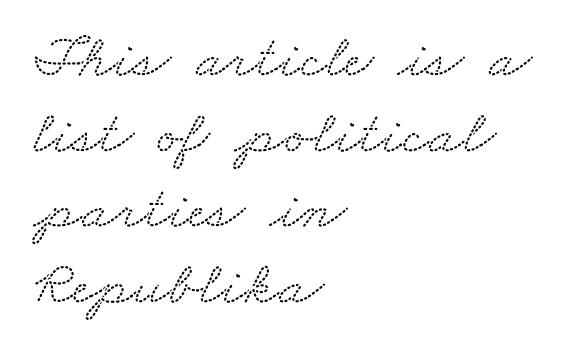
{"serif": "yes", "width": "wide", "stroke_contrast": "low", "x_height": "small", "monospaced": "no", "underline": "no", "align": "left", "line_spacing_ratio": 1.22, "letter_spacing": "normal", "letter_spacing_em": 0.0, "glyph_px": 62}
